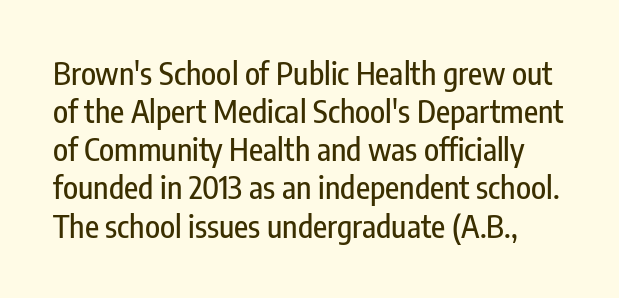
{"serif": "no", "italic": "no", "width": "condensed", "stroke_contrast": "low", "x_height": "medium", "monospaced": "no", "underline": "no", "line_spacing_ratio": 1.23, "letter_spacing": "normal", "letter_spacing_em": 0.0, "glyph_px": 31}
